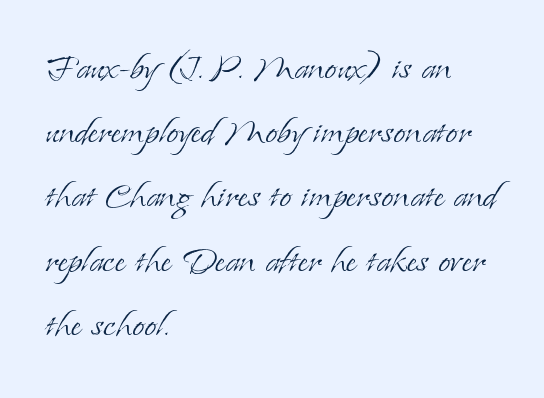
Q: Is the text bold? A: No.
Q: Is the text italic (slanted)? A: Yes.
Q: Is the typeface a serif or a sans-serif typeface? A: Serif.
Q: Is the text underlined? A: No.
Q: How is the paragraph aligned? A: Left-aligned.
Q: Is the spacing between letters normal or unusually wide? A: Normal.
Q: Is the spacing between lines tight, normal or loose? A: Normal.
Q: Width (condensed, normal, or wide)? A: Normal.
Q: Stroke contrast? A: Low.
Q: x-height? A: Small.
Q: Monospaced? A: No.
